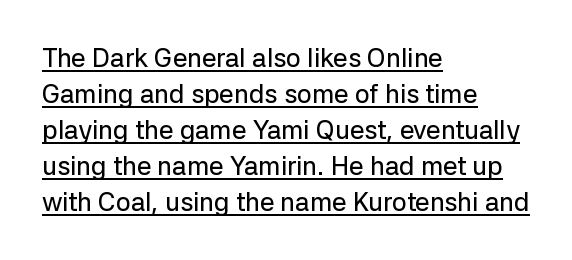
A typesetter would mark this as roman, not italic. The sample's only ornament is a line tracing under the words. This sample is left-justified, so line endings fall wherever the words run out. Leading matches the norm, producing a regular column. These lines keep a tight, regular rhythm from letter to letter.
